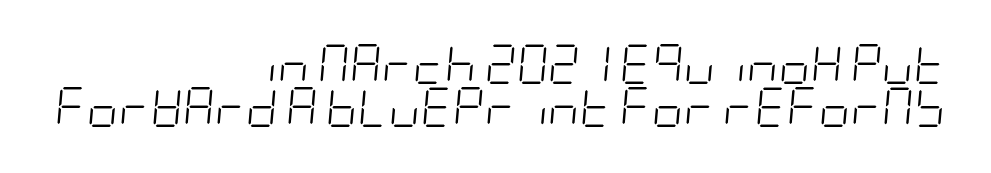
Q: Is the text bold? A: No.
Q: Is the text italic (slanted)? A: Yes, it leans right by about 5 degrees.
Q: Is the text underlined? A: No.
Q: How is the paragraph aligned? A: Right-aligned.
Q: Is the spacing between letters normal or unusually wide? A: Normal.
Q: Is the spacing between lines tight, normal or loose? A: Tight.
Q: Width (condensed, normal, or wide)? A: Condensed.
Q: Stroke contrast? A: Low.
Q: x-height? A: Large.
